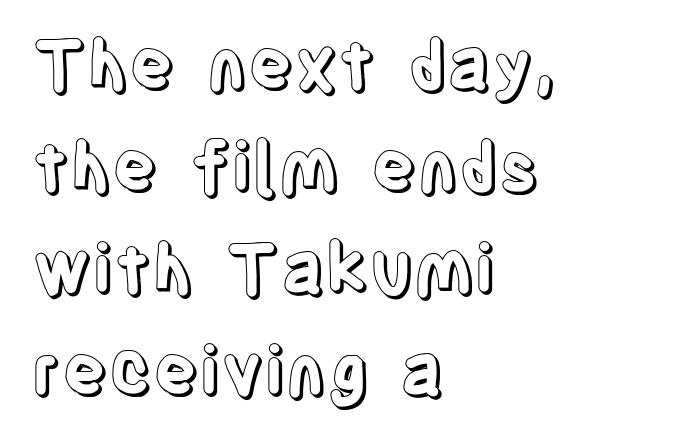
Q: Is the text italic (slanted)? A: No, it is upright.
Q: Is the text underlined? A: No.
Q: How is the paragraph aligned? A: Left-aligned.
Q: Is the spacing between letters normal or unusually wide? A: Normal.
Q: Is the spacing between lines tight, normal or loose? A: Normal.
Q: Width (condensed, normal, or wide)? A: Condensed.
Q: x-height? A: Large.
Q: Monospaced? A: No.
